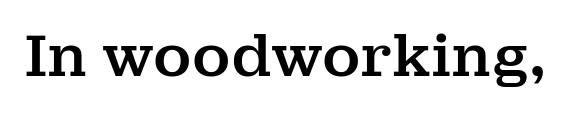
{"serif": "yes", "italic": "no", "width": "normal", "stroke_contrast": "medium", "x_height": "medium", "monospaced": "no", "underline": "no", "letter_spacing": "normal", "letter_spacing_em": 0.0, "glyph_px": 58}
